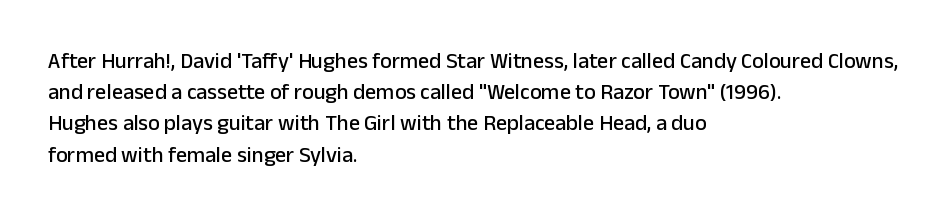
The image shows 22 px text type, upright; set left-aligned, normal line spacing (1.42x), normal letter spacing, not underlined.
